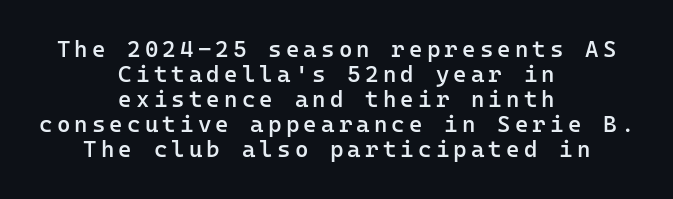
Q: Is the text bold? A: Semi-bold.
Q: Is the text italic (slanted)? A: No, it is upright.
Q: Is the text underlined? A: No.
Q: How is the paragraph aligned? A: Centered.
Q: Is the spacing between lines tight, normal or loose? A: Tight.
